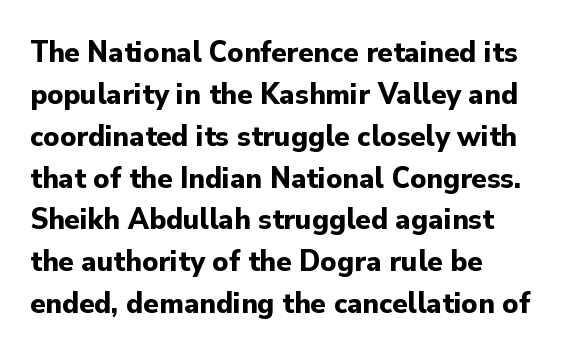
{"serif": "no", "italic": "no", "bold": "yes", "weight": "bold", "width": "normal", "stroke_contrast": "low", "x_height": "small", "monospaced": "no", "underline": "no", "align": "left", "line_spacing": "normal", "line_spacing_ratio": 1.35, "letter_spacing": "normal", "letter_spacing_em": 0.0, "glyph_px": 31}
